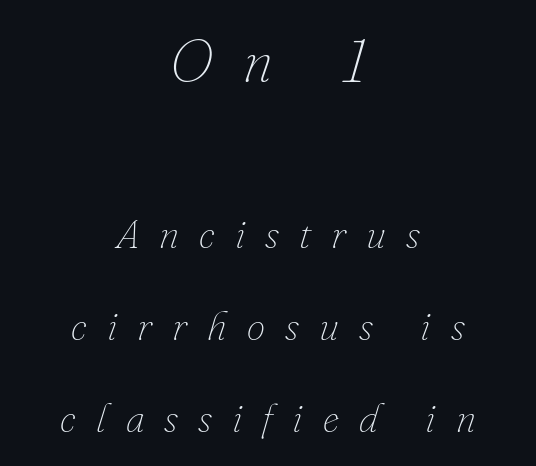
Q: Is the text bold? A: No.
Q: Is the text italic (slanted)? A: Yes, it leans right by about 16 degrees.
Q: Is the text underlined? A: No.
Q: How is the paragraph aligned? A: Centered.
Q: Is the spacing between letters normal or unusually wide? A: Unusually wide.
Q: Is the spacing between lines tight, normal or loose? A: Loose.
Q: Which block of text is set in a larger size, the first (top) or the second (bottom)? A: The first (top) one.
Q: Width (condensed, normal, or wide)? A: Normal.
Q: Stroke contrast? A: Low.
Q: x-height? A: Small.
Q: Monospaced? A: No.
